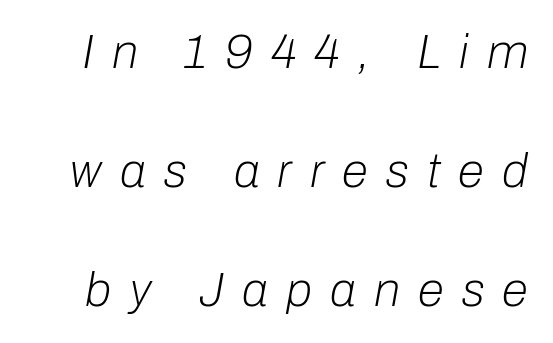
{"italic": "yes", "lean": "right", "slant_degrees": 10, "bold": "no", "weight": "light", "width": "normal", "stroke_contrast": "low", "x_height": "medium", "monospaced": "no", "underline": "no", "line_spacing": "loose", "line_spacing_ratio": 2.48, "letter_spacing": "wide", "letter_spacing_em": 0.38, "glyph_px": 48}
